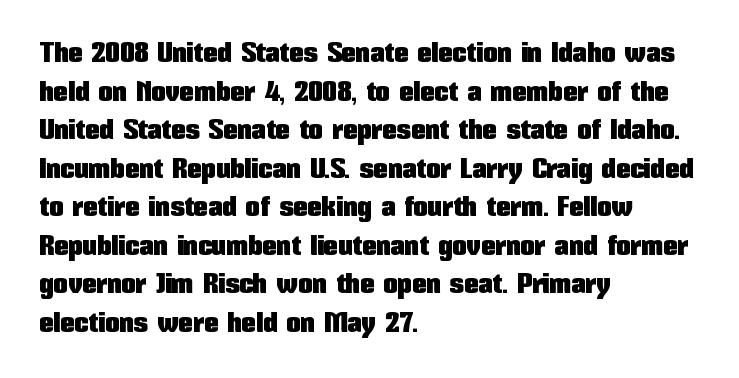
Does extra space separate the letters? No, they use regular spacing. Check where the strokes stop: nothing finishes them off — pure sans. Posture: upright roman. Baseline-to-baseline distance is the conventional proportion of letter height.
